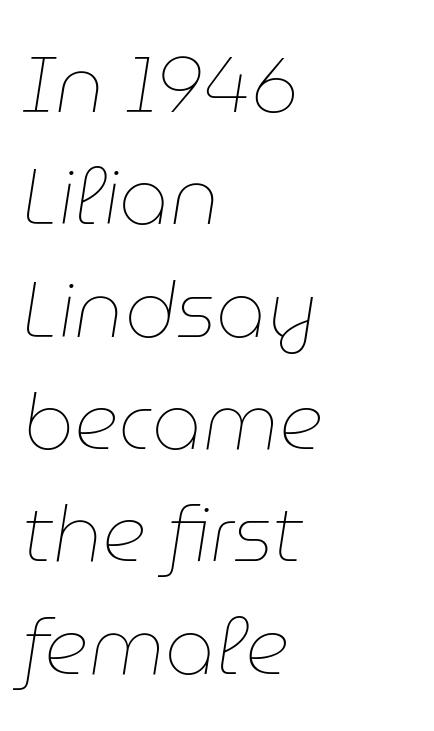
Q: Is the text bold? A: No.
Q: Is the text italic (slanted)? A: Yes, it leans right by about 9 degrees.
Q: Is the text underlined? A: No.
Q: How is the paragraph aligned? A: Left-aligned.
Q: Is the spacing between letters normal or unusually wide? A: Normal.
Q: Is the spacing between lines tight, normal or loose? A: Normal.
Q: Width (condensed, normal, or wide)? A: Normal.
Q: Stroke contrast? A: Low.
Q: x-height? A: Medium.
Q: Monospaced? A: No.
